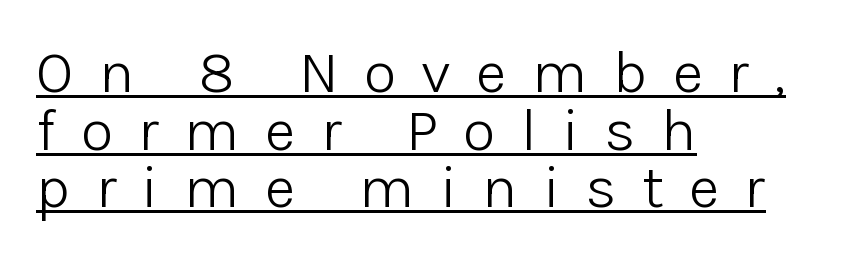
Q: Is the text bold? A: No.
Q: Is the text italic (slanted)? A: No, it is upright.
Q: Is the typeface a serif or a sans-serif typeface? A: Sans-serif.
Q: Is the text underlined? A: Yes.
Q: How is the paragraph aligned? A: Left-aligned.
Q: Is the spacing between letters normal or unusually wide? A: Unusually wide.
Q: Is the spacing between lines tight, normal or loose? A: Tight.
Q: Width (condensed, normal, or wide)? A: Normal.
Q: Stroke contrast? A: Low.
Q: x-height? A: Medium.
Q: Monospaced? A: No.
